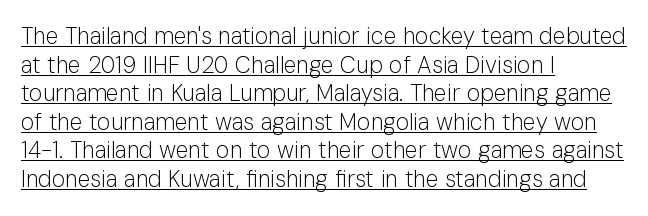
{"italic": "no", "bold": "no", "underline": "yes", "align": "left", "line_spacing_ratio": 1.24, "letter_spacing": "normal", "letter_spacing_em": 0.0, "glyph_px": 23}
